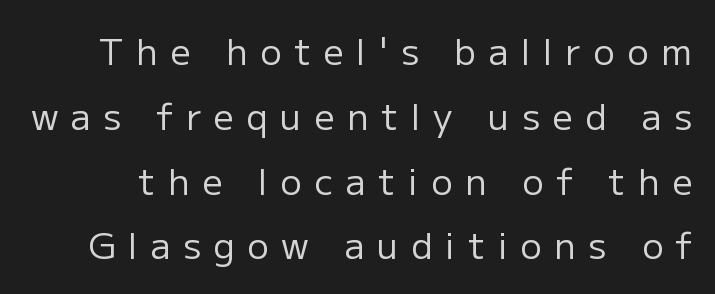
Q: Is the text bold? A: No.
Q: Is the text italic (slanted)? A: No, it is upright.
Q: Is the typeface a serif or a sans-serif typeface? A: Sans-serif.
Q: Is the text underlined? A: No.
Q: Is the spacing between letters normal or unusually wide? A: Unusually wide.
Q: Width (condensed, normal, or wide)? A: Normal.
Q: Stroke contrast? A: Low.
Q: x-height? A: Medium.
Q: Monospaced? A: No.
